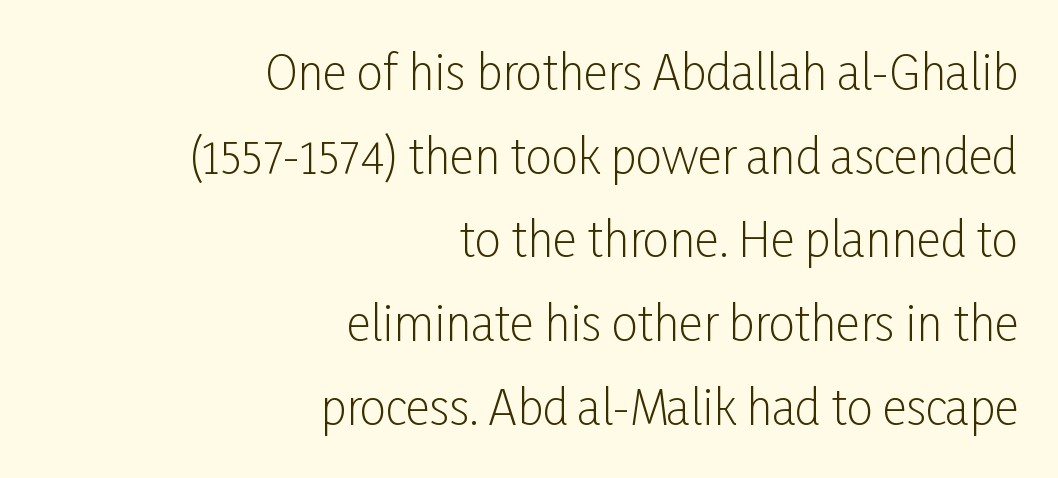
The image shows 47 px light, condensed sans-serif type, upright; set right-aligned, line spacing 1.78x, normal letter spacing, not underlined; low stroke contrast and a medium x-height.
